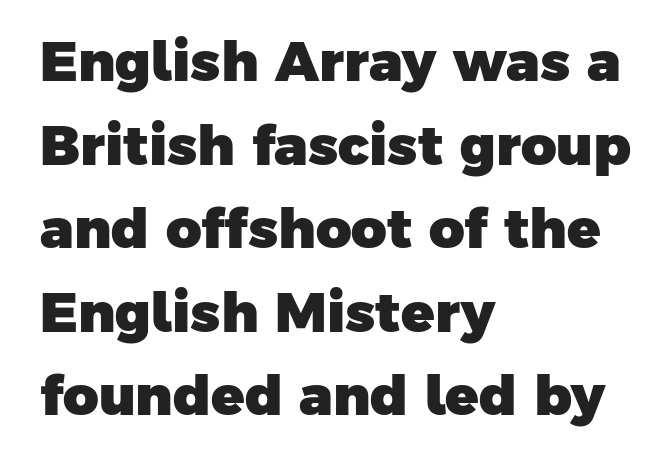
{"serif": "no", "bold": "yes", "weight": "heavy", "width": "normal", "stroke_contrast": "low", "x_height": "medium", "monospaced": "no", "underline": "no", "align": "left", "line_spacing": "normal", "line_spacing_ratio": 1.52, "letter_spacing": "normal", "letter_spacing_em": 0.0, "glyph_px": 55}
